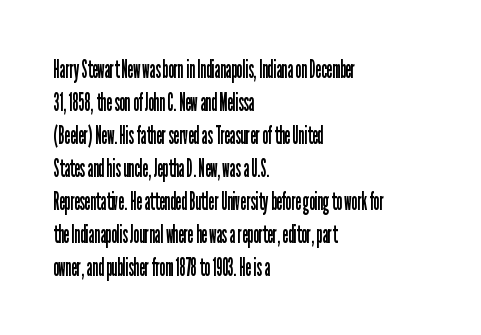
{"italic": "no", "bold": "no", "underline": "no", "align": "left", "line_spacing": "normal", "line_spacing_ratio": 1.32, "letter_spacing": "normal", "letter_spacing_em": 0.0, "glyph_px": 25}
